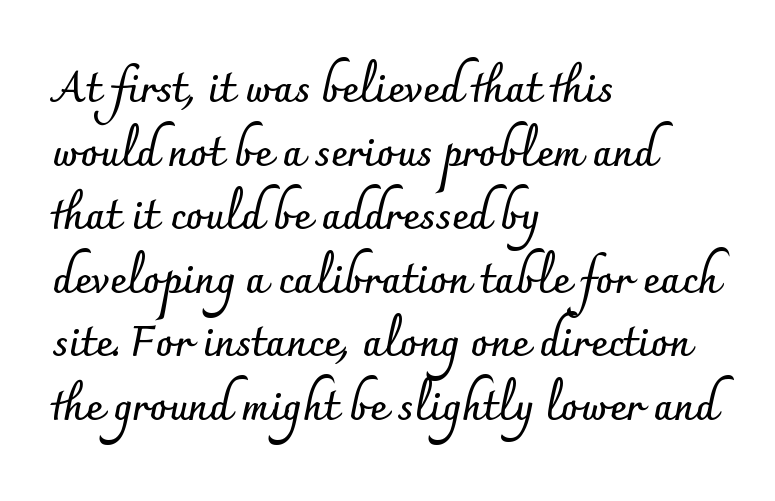
Horizontal alignment here is leftward, the default for most running prose. Words float on clear page, feet unadorned. Is this a fixed-width face? No — the glyphs have proportional, varying widths. Standard letterfit; no display-style spreading of the glyphs.
